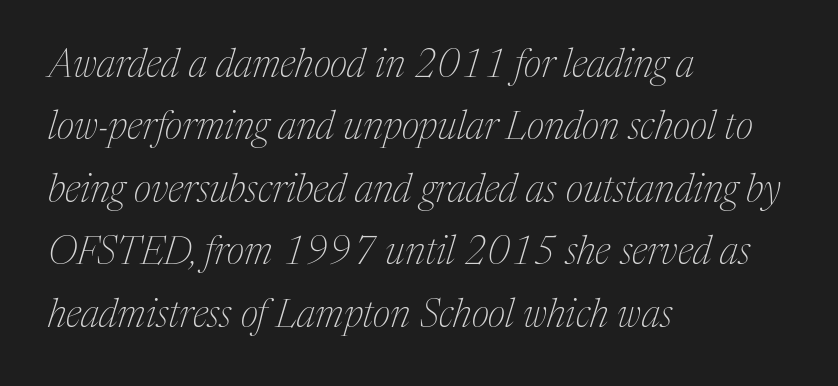
{"serif": "yes", "italic": "yes", "lean": "right", "slant_degrees": 17, "bold": "no", "weight": "thin", "width": "normal", "stroke_contrast": "medium", "x_height": "medium", "monospaced": "no", "underline": "no", "align": "left", "line_spacing": "normal", "line_spacing_ratio": 1.6, "letter_spacing": "normal", "letter_spacing_em": 0.0, "glyph_px": 39}
